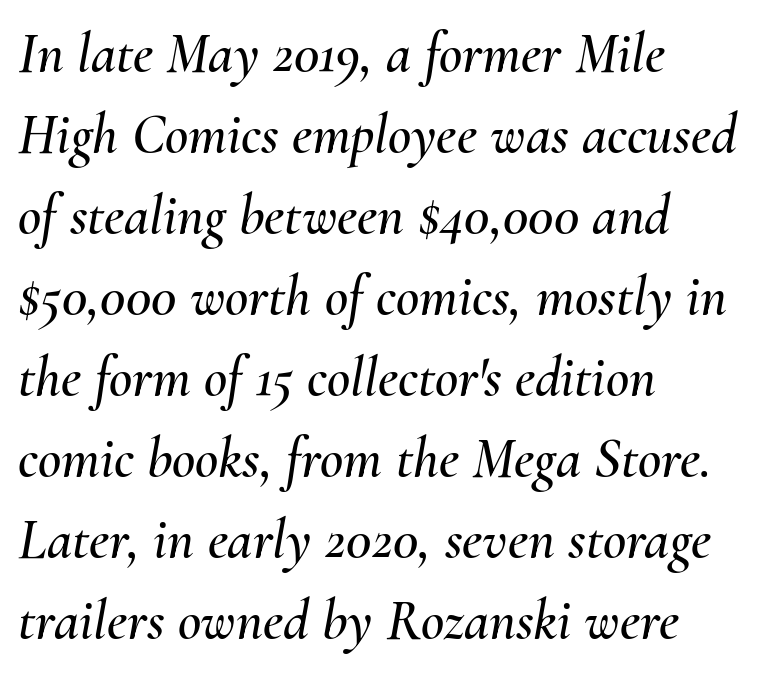
The image shows 57 px text type, italic (leaning right); set left-aligned, normal line spacing (1.42x), normal letter spacing, not underlined; medium stroke contrast and a small x-height.
